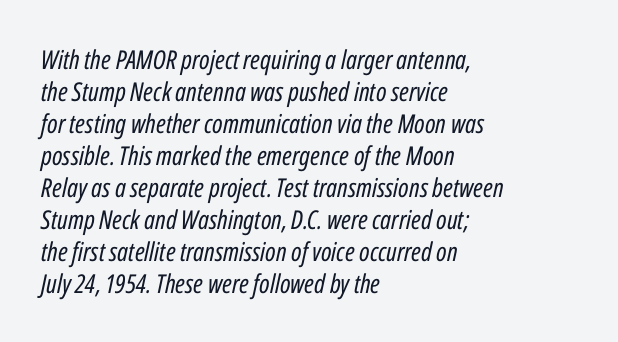
The image shows 26 px text type, italic (leaning right); set left-aligned, line spacing 1.23x, normal letter spacing, not underlined.
